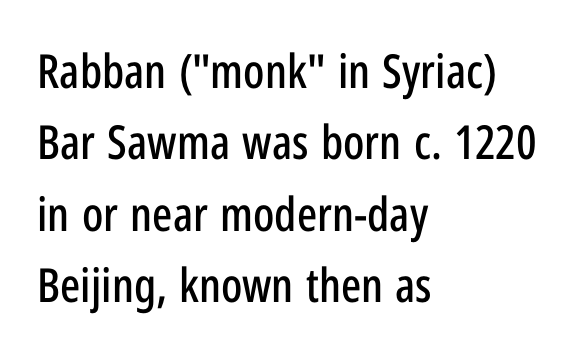
Q: Is the text italic (slanted)? A: No, it is upright.
Q: Is the typeface a serif or a sans-serif typeface? A: Sans-serif.
Q: Is the text underlined? A: No.
Q: How is the paragraph aligned? A: Left-aligned.
Q: Is the spacing between letters normal or unusually wide? A: Normal.
Q: Is the spacing between lines tight, normal or loose? A: Normal.
Q: Width (condensed, normal, or wide)? A: Condensed.
Q: Stroke contrast? A: Low.
Q: x-height? A: Medium.
Q: Monospaced? A: No.
